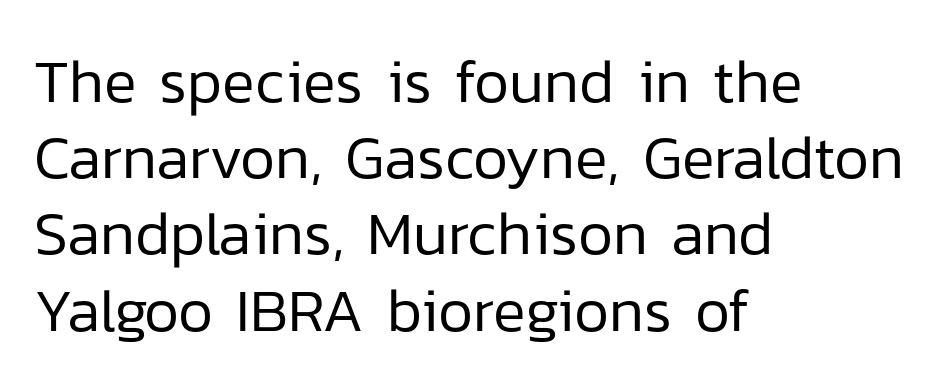
Regarding serifs, this sample does without them. Each stroke keeps to a modest, everyday thickness or less. Type without underlining. These lines were composed using upright roman letters. Do the characters align in a grid? No, the font is proportional. There is no visible air inserted between adjacent glyphs.
